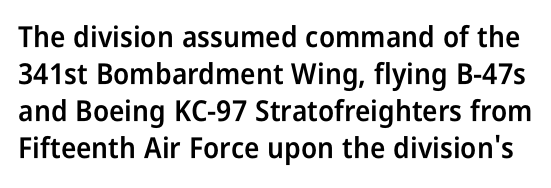
Q: Is the text bold? A: Semi-bold.
Q: Is the text italic (slanted)? A: No, it is upright.
Q: Is the typeface a serif or a sans-serif typeface? A: Sans-serif.
Q: Is the text underlined? A: No.
Q: Is the spacing between letters normal or unusually wide? A: Normal.
Q: Is the spacing between lines tight, normal or loose? A: Normal.
Q: Width (condensed, normal, or wide)? A: Condensed.
Q: Stroke contrast? A: Low.
Q: x-height? A: Medium.
Q: Monospaced? A: No.
